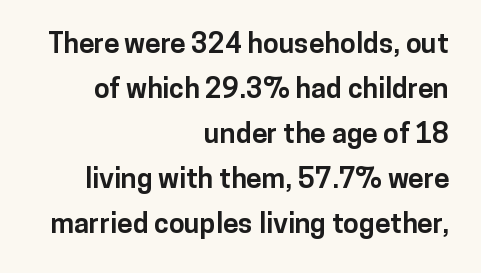
Q: Is the text bold? A: Yes.
Q: Is the text italic (slanted)? A: No, it is upright.
Q: Is the typeface a serif or a sans-serif typeface? A: Sans-serif.
Q: Is the text underlined? A: No.
Q: How is the paragraph aligned? A: Right-aligned.
Q: Is the spacing between letters normal or unusually wide? A: Normal.
Q: Is the spacing between lines tight, normal or loose? A: Normal.
Q: Width (condensed, normal, or wide)? A: Normal.
Q: Stroke contrast? A: Low.
Q: x-height? A: Medium.
Q: Monospaced? A: No.
